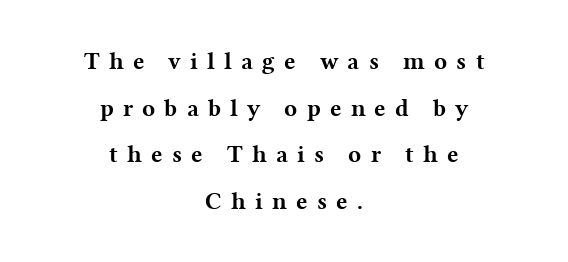
The image shows 24 px bold type, upright; set centered, loose line spacing (1.94x), unusually wide letter spacing (+0.38 em), not underlined.
